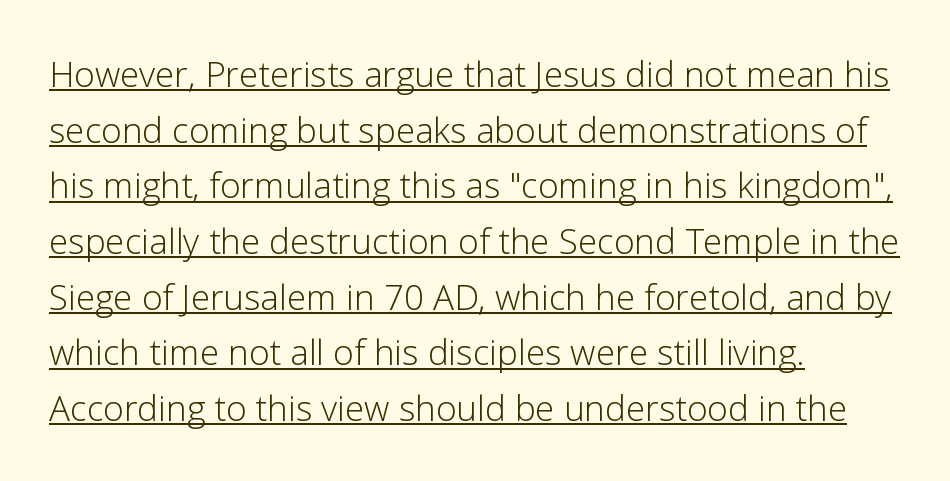
{"serif": "no", "italic": "no", "bold": "no", "weight": "light", "width": "normal", "stroke_contrast": "low", "x_height": "medium", "monospaced": "no", "underline": "yes", "align": "left", "line_spacing": "normal", "line_spacing_ratio": 1.59, "letter_spacing": "normal", "letter_spacing_em": 0.0, "glyph_px": 35}
